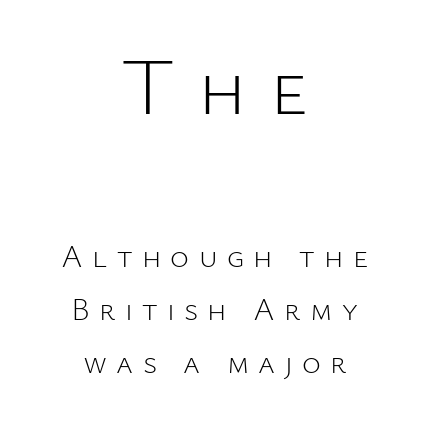
Q: Is the text bold? A: No.
Q: Is the text italic (slanted)? A: No, it is upright.
Q: Is the typeface a serif or a sans-serif typeface? A: Sans-serif.
Q: Is the text underlined? A: No.
Q: How is the paragraph aligned? A: Centered.
Q: Is the spacing between letters normal or unusually wide? A: Unusually wide.
Q: Is the spacing between lines tight, normal or loose? A: Normal.
Q: Which block of text is set in a larger size, the first (top) or the second (bottom)? A: The first (top) one.
Q: Width (condensed, normal, or wide)? A: Normal.
Q: Stroke contrast? A: Low.
Q: x-height? A: Medium.
Q: Monospaced? A: No.
